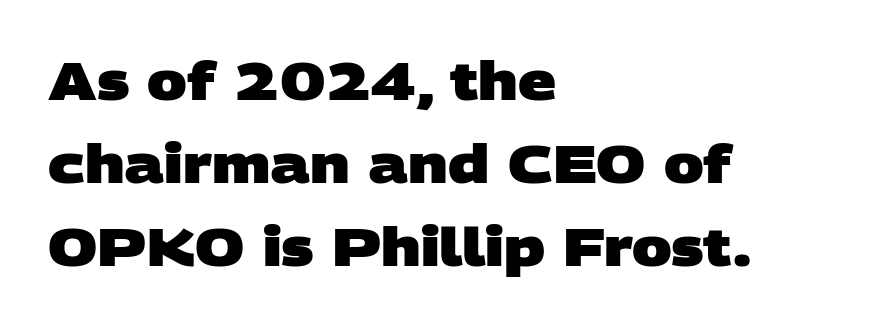
Serif or sans? Sans — the stroke terminals are bare. The paragraph has a hard left edge and a soft right edge. Is there much room between lines? A standard amount, neither cramped nor airy. Is this a fixed-width face? No — the glyphs have proportional, varying widths. The strokes are fattened all the way to bold.
